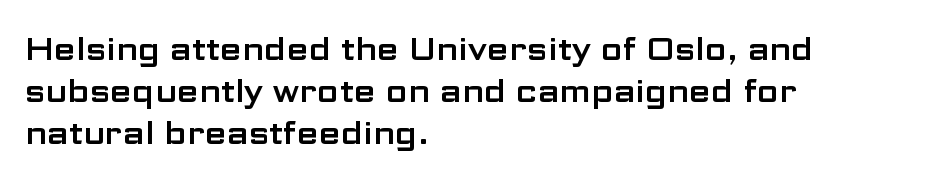
Q: Is the text italic (slanted)? A: No, it is upright.
Q: Is the typeface a serif or a sans-serif typeface? A: Sans-serif.
Q: Is the text underlined? A: No.
Q: How is the paragraph aligned? A: Left-aligned.
Q: Is the spacing between letters normal or unusually wide? A: Normal.
Q: Is the spacing between lines tight, normal or loose? A: Normal.
Q: Width (condensed, normal, or wide)? A: Wide.
Q: Stroke contrast? A: Low.
Q: x-height? A: Medium.
Q: Monospaced? A: No.
